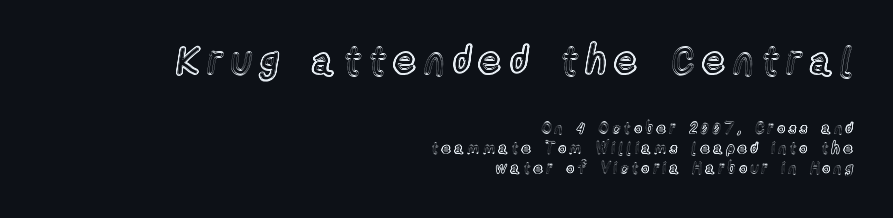
{"width": "condensed", "x_height": "medium", "monospaced": "no", "underline": "no", "align": "right", "line_spacing_ratio": 1.23, "letter_spacing": "wide", "letter_spacing_em": 0.23, "larger_block": "first", "size_ratio": 2.44, "glyph_px": 39}
